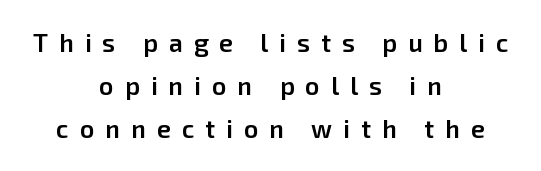
The words here are not underlined. The face used here is rendered with a markedly widened letterfit. A somewhat darkened texture: the type is semibold rather than bold. This is roman type, the default non-slanted kind. Short and long lines alike share a common midpoint.
